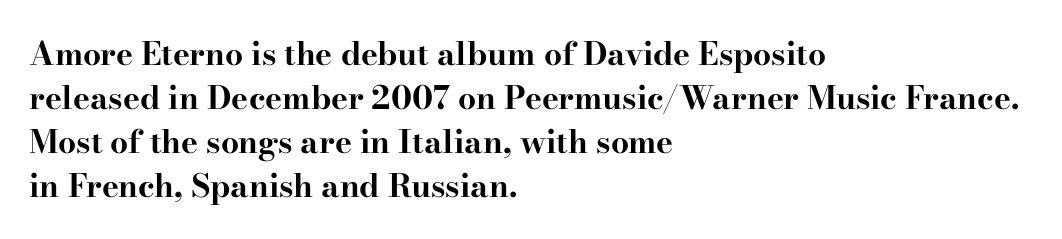
{"serif": "yes", "italic": "no", "bold": "yes", "weight": "bold", "width": "wide", "stroke_contrast": "high", "x_height": "small", "monospaced": "no", "underline": "no", "align": "left", "line_spacing": "normal", "line_spacing_ratio": 1.37, "letter_spacing": "normal", "letter_spacing_em": 0.0, "glyph_px": 32}
